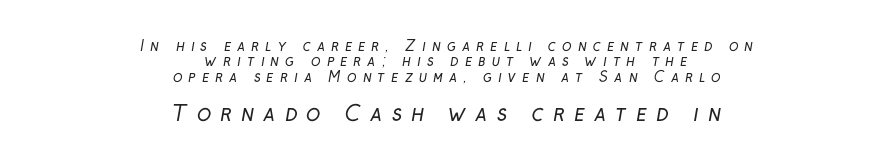
Q: Is the text bold? A: No.
Q: Is the text underlined? A: No.
Q: How is the paragraph aligned? A: Centered.
Q: Is the spacing between letters normal or unusually wide? A: Unusually wide.
Q: Is the spacing between lines tight, normal or loose? A: Tight.
Q: Which block of text is set in a larger size, the first (top) or the second (bottom)? A: The second (bottom) one.
